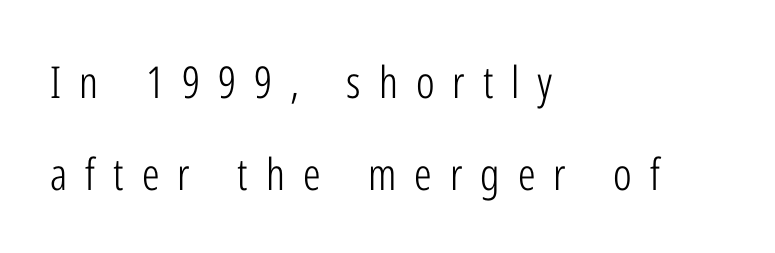
Stems and bowls with no extra thickness — not bold. This sample is left-justified, so line endings fall wherever the words run out. Grotesque or geometric, the face here clearly has no serifs. The vertical gap from one line to the next is large. The string is rendered with underlining switched off.
